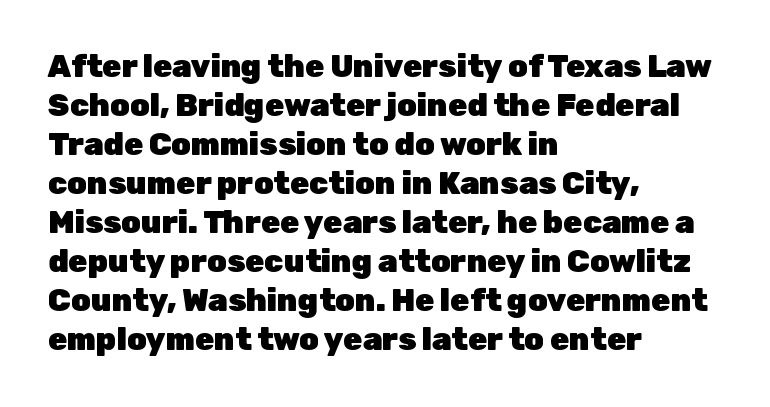
{"serif": "no", "italic": "no", "bold": "yes", "weight": "heavy", "width": "normal", "stroke_contrast": "low", "x_height": "medium", "monospaced": "no", "underline": "no", "align": "left", "line_spacing": "normal", "line_spacing_ratio": 1.26, "letter_spacing": "normal", "letter_spacing_em": 0.0, "glyph_px": 31}
